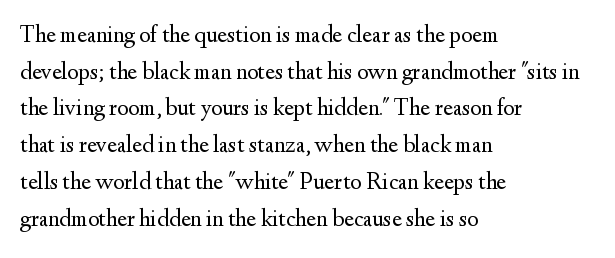
Q: Is the text bold? A: No.
Q: Is the text italic (slanted)? A: No, it is upright.
Q: Is the text underlined? A: No.
Q: How is the paragraph aligned? A: Left-aligned.
Q: Is the spacing between letters normal or unusually wide? A: Normal.
Q: Is the spacing between lines tight, normal or loose? A: Normal.
